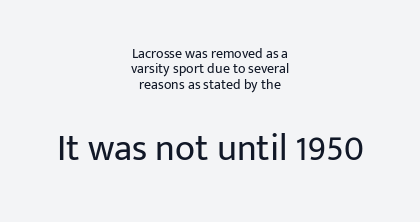
{"serif": "no", "italic": "no", "bold": "no", "weight": "regular", "width": "normal", "stroke_contrast": "low", "x_height": "medium", "monospaced": "no", "underline": "no", "align": "center", "line_spacing": "tight", "line_spacing_ratio": 1.1, "letter_spacing": "normal", "letter_spacing_em": 0.0, "larger_block": "second", "size_ratio": 2.64, "glyph_px": 37}
